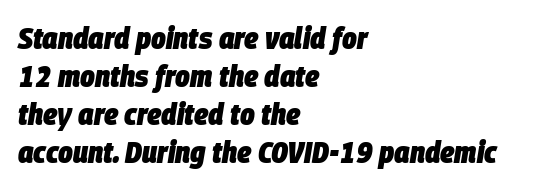
Designer's note — italics engaged. Each glyph is drawn with heavy, bold strokes. The passage is arranged the way most books set body copy — flush left. Proportional: the letters do not fall into vertical columns. Look at the tracking — it's just the regular setting, nothing added. Check under the words: just untouched page.
